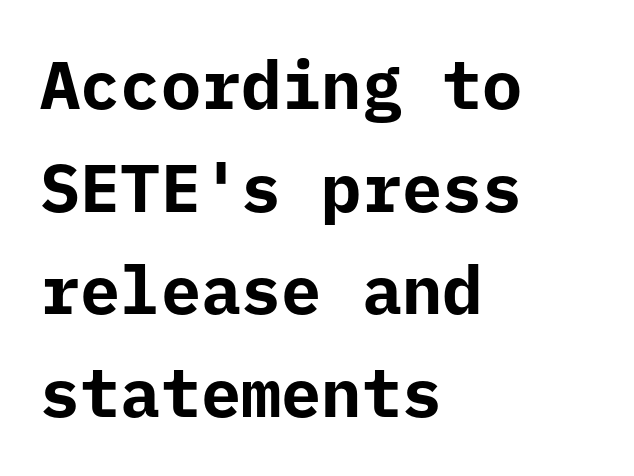
Q: Is the text bold? A: Yes.
Q: Is the text italic (slanted)? A: No, it is upright.
Q: Is the typeface a serif or a sans-serif typeface? A: Sans-serif.
Q: Is the text underlined? A: No.
Q: How is the paragraph aligned? A: Left-aligned.
Q: Is the spacing between letters normal or unusually wide? A: Normal.
Q: Is the spacing between lines tight, normal or loose? A: Normal.
Q: Width (condensed, normal, or wide)? A: Normal.
Q: Stroke contrast? A: Low.
Q: x-height? A: Medium.
Q: Monospaced? A: Yes.
